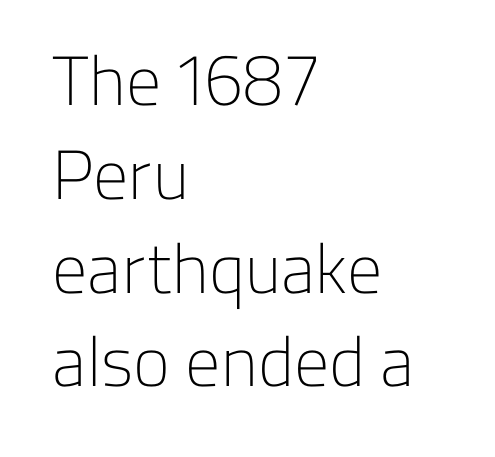
{"serif": "no", "italic": "no", "bold": "no", "weight": "light", "width": "normal", "stroke_contrast": "low", "x_height": "medium", "monospaced": "no", "underline": "no", "align": "left", "line_spacing": "normal", "line_spacing_ratio": 1.34, "letter_spacing": "normal", "letter_spacing_em": 0.0, "glyph_px": 70}
